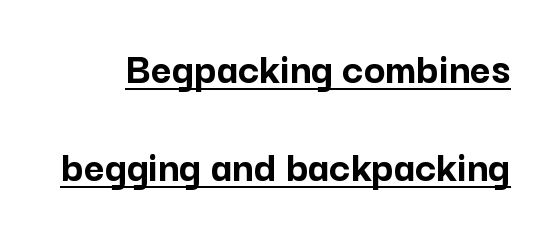
{"serif": "no", "italic": "no", "bold": "yes", "weight": "semibold", "width": "normal", "stroke_contrast": "low", "x_height": "medium", "monospaced": "no", "underline": "yes", "line_spacing": "loose", "line_spacing_ratio": 2.17, "letter_spacing": "normal", "letter_spacing_em": 0.0, "glyph_px": 45}
